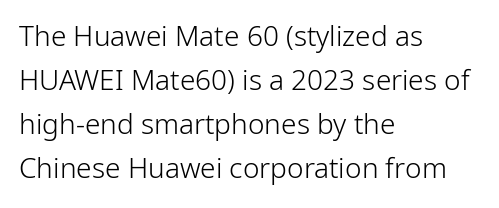
{"serif": "no", "italic": "no", "bold": "no", "weight": "light", "width": "normal", "stroke_contrast": "low", "x_height": "medium", "monospaced": "no", "underline": "no", "align": "left", "line_spacing": "normal", "line_spacing_ratio": 1.57, "letter_spacing": "normal", "letter_spacing_em": 0.0, "glyph_px": 28}
